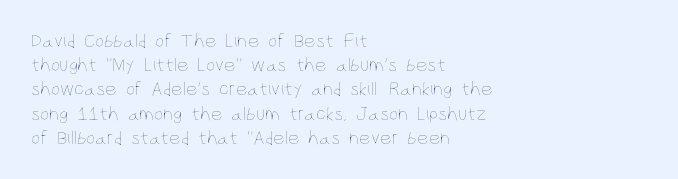
{"italic": "no", "bold": "no", "underline": "no", "align": "left", "line_spacing_ratio": 1.21, "letter_spacing": "normal", "letter_spacing_em": 0.0, "glyph_px": 20}
